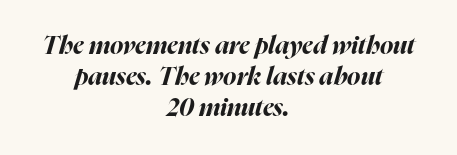
The image shows 25 px bold type, italic (leaning right); set centered, line spacing 1.24x, normal letter spacing, not underlined.
